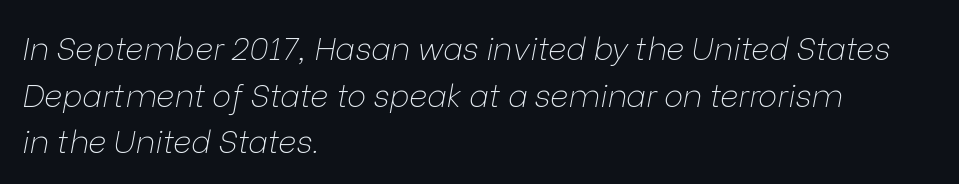
{"italic": "yes", "lean": "right", "slant_degrees": 9, "bold": "no", "weight": "thin", "width": "normal", "stroke_contrast": "low", "x_height": "medium", "monospaced": "no", "underline": "no", "align": "left", "line_spacing": "normal", "line_spacing_ratio": 1.46, "letter_spacing": "normal", "letter_spacing_em": 0.0, "glyph_px": 32}
